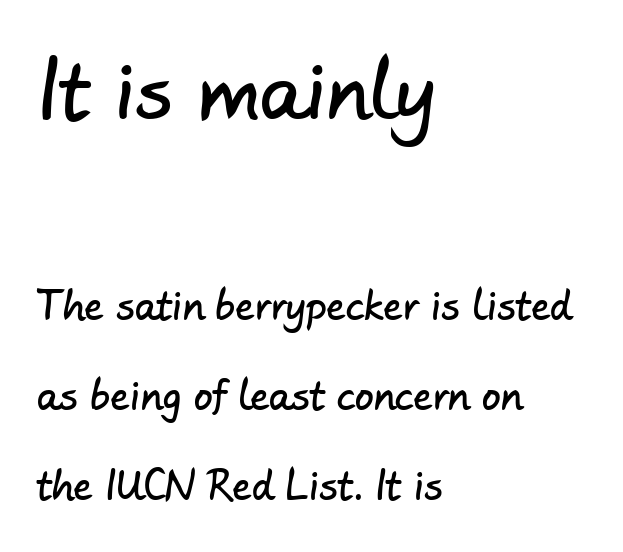
Q: Is the typeface a serif or a sans-serif typeface? A: Sans-serif.
Q: Is the text underlined? A: No.
Q: How is the paragraph aligned? A: Left-aligned.
Q: Is the spacing between letters normal or unusually wide? A: Normal.
Q: Is the spacing between lines tight, normal or loose? A: Loose.
Q: Which block of text is set in a larger size, the first (top) or the second (bottom)? A: The first (top) one.
Q: Width (condensed, normal, or wide)? A: Normal.
Q: Stroke contrast? A: Low.
Q: x-height? A: Small.
Q: Monospaced? A: No.
